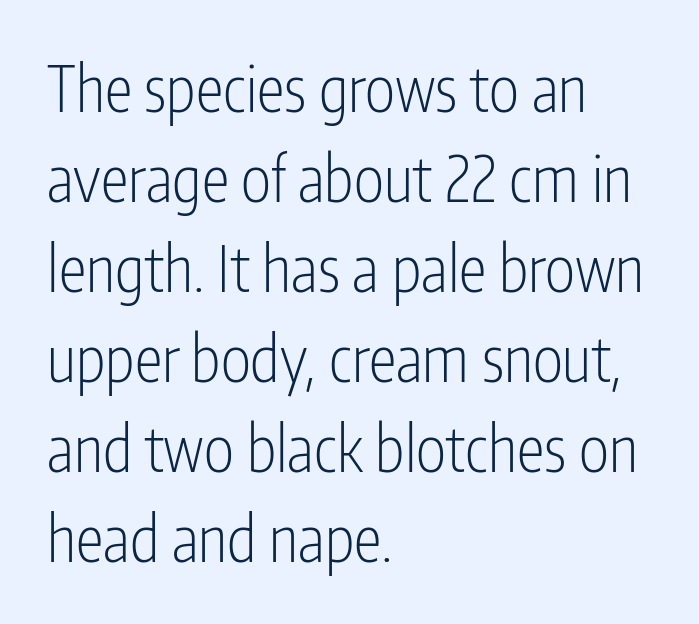
Designer's note — italics off, roman on. Check under the words: just untouched page. Think of a printed novel: that variable character pitch is what you see here. One glance says typical: line gaps are just what's usual.
